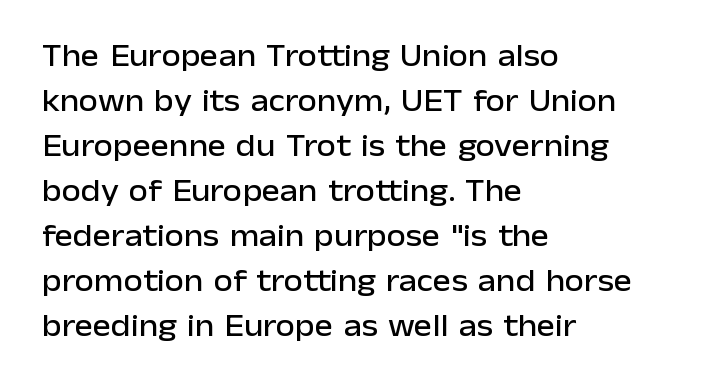
Caption: standard tracking, unaltered. Notice how the stems are strictly vertical — no italics here. These lines are rendered in a variable-pitch font. Regarding leading, the lines here are spaced in the standard way.
